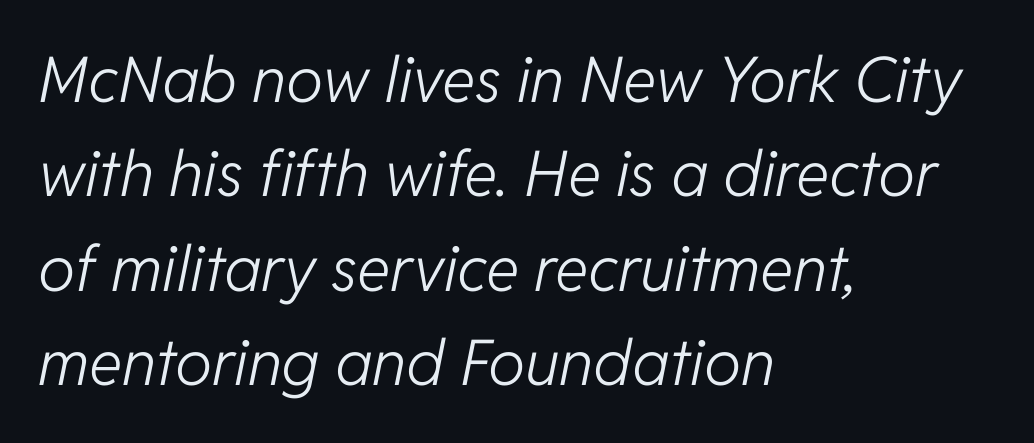
The image shows 63 px light type, italic (leaning right); set left-aligned, normal line spacing (1.5x), normal letter spacing, not underlined; low stroke contrast and a medium x-height.
